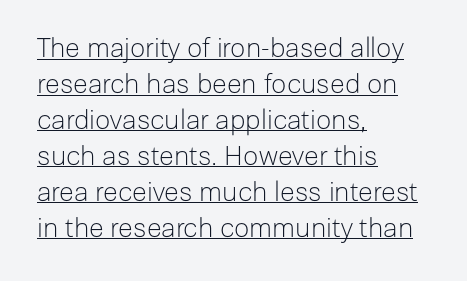
{"italic": "no", "bold": "no", "underline": "yes", "align": "left", "line_spacing": "normal", "line_spacing_ratio": 1.33, "letter_spacing": "normal", "letter_spacing_em": 0.0, "glyph_px": 27}
